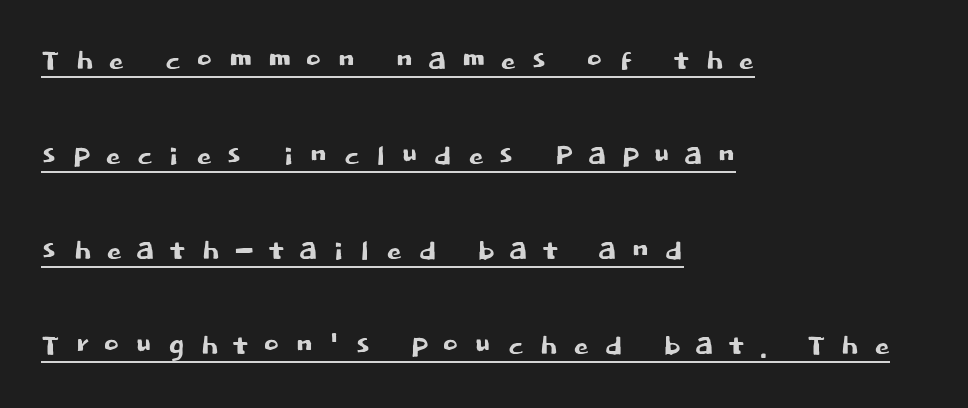
{"serif": "no", "italic": "no", "width": "normal", "stroke_contrast": "low", "x_height": "large", "monospaced": "no", "underline": "yes", "align": "left", "line_spacing": "loose", "line_spacing_ratio": 2.44, "letter_spacing": "wide", "letter_spacing_em": 0.36, "glyph_px": 39}
